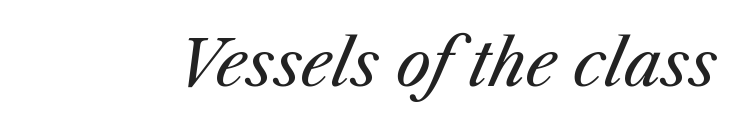
The image shows 62 px regular-weight type, italic (leaning right); set normal letter spacing, not underlined; medium stroke contrast and a medium x-height.
